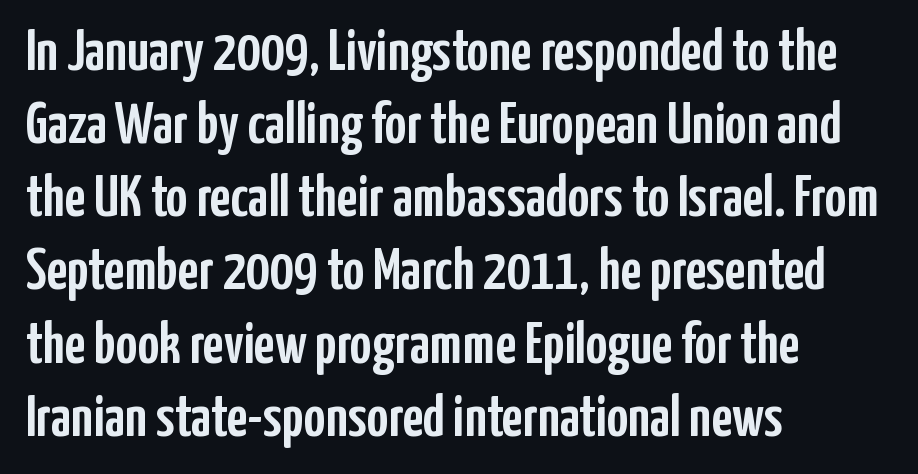
Examine the stroke ends and you'll find no serifs. Unlike italic type, these characters show no tilt at all. These lines keep a tight, regular rhythm from letter to letter. No word sits above an underline.
